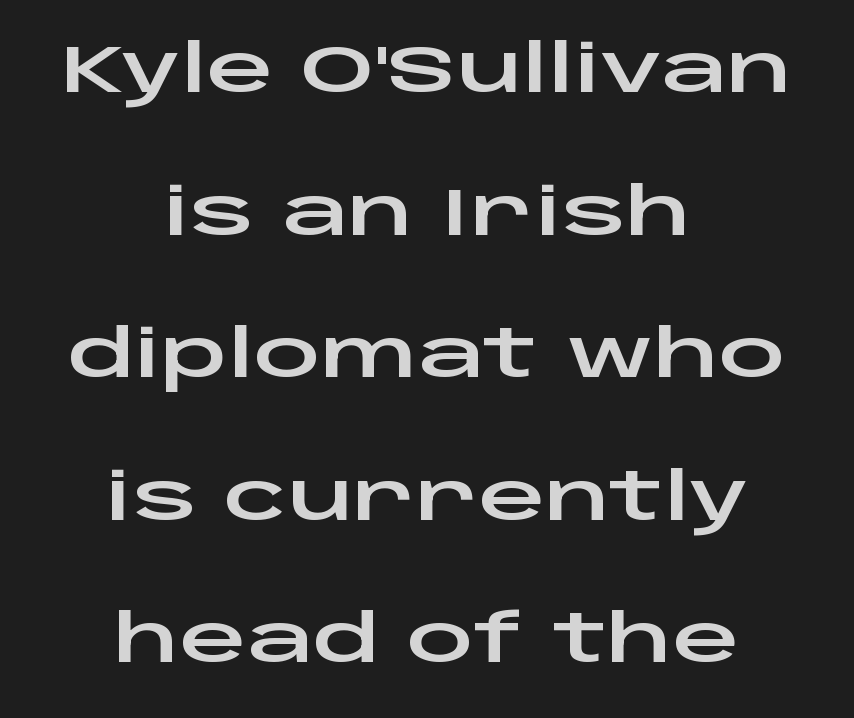
{"serif": "no", "italic": "no", "width": "wide", "stroke_contrast": "low", "x_height": "large", "monospaced": "no", "underline": "no", "align": "center", "line_spacing": "loose", "line_spacing_ratio": 2.16, "letter_spacing": "normal", "letter_spacing_em": 0.0, "glyph_px": 66}
